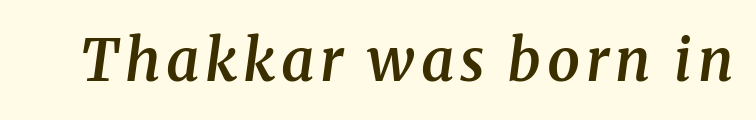
Q: Is the text bold? A: Semi-bold.
Q: Is the text italic (slanted)? A: Yes, it leans right by about 8 degrees.
Q: Is the typeface a serif or a sans-serif typeface? A: Serif.
Q: Is the text underlined? A: No.
Q: Width (condensed, normal, or wide)? A: Normal.
Q: Stroke contrast? A: Medium.
Q: x-height? A: Medium.
Q: Monospaced? A: No.
